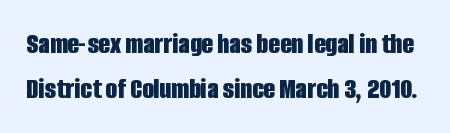
{"serif": "no", "italic": "no", "bold": "yes", "weight": "bold", "width": "condensed", "stroke_contrast": "low", "x_height": "large", "monospaced": "no", "underline": "no", "line_spacing": "normal", "line_spacing_ratio": 1.49, "letter_spacing": "normal", "letter_spacing_em": 0.0, "glyph_px": 30}
